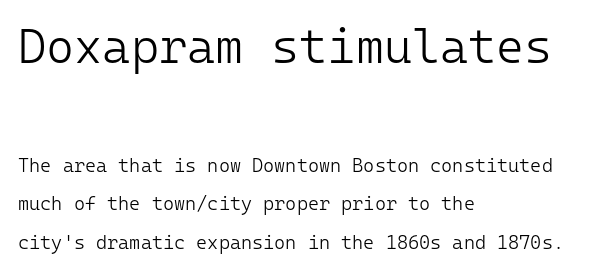
{"serif": "no", "italic": "no", "bold": "no", "weight": "light", "width": "normal", "stroke_contrast": "low", "x_height": "medium", "monospaced": "yes", "underline": "no", "align": "left", "line_spacing": "loose", "line_spacing_ratio": 2.03, "letter_spacing": "normal", "letter_spacing_em": 0.0, "larger_block": "first", "size_ratio": 2.53, "glyph_px": 48}
